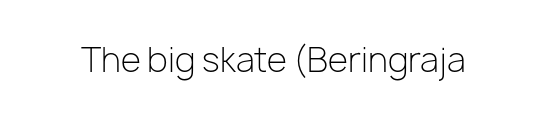
Q: Is the text bold? A: No.
Q: Is the text italic (slanted)? A: No, it is upright.
Q: Is the typeface a serif or a sans-serif typeface? A: Sans-serif.
Q: Is the text underlined? A: No.
Q: Is the spacing between letters normal or unusually wide? A: Normal.
Q: Width (condensed, normal, or wide)? A: Normal.
Q: Stroke contrast? A: Low.
Q: x-height? A: Medium.
Q: Monospaced? A: No.
